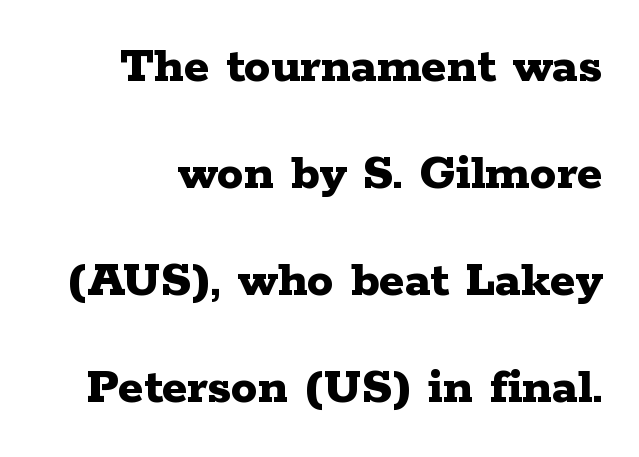
The image shows 53 px bold, wide serif type, upright; set loose line spacing (2.02x), normal letter spacing, not underlined; low stroke contrast and a medium x-height.
